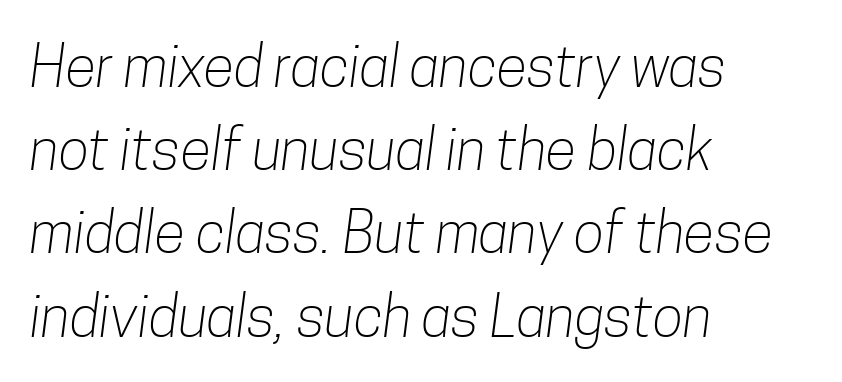
Q: Is the text bold? A: No.
Q: Is the typeface a serif or a sans-serif typeface? A: Sans-serif.
Q: Is the text underlined? A: No.
Q: How is the paragraph aligned? A: Left-aligned.
Q: Is the spacing between letters normal or unusually wide? A: Normal.
Q: Is the spacing between lines tight, normal or loose? A: Normal.
Q: Width (condensed, normal, or wide)? A: Condensed.
Q: Stroke contrast? A: Low.
Q: x-height? A: Medium.
Q: Monospaced? A: No.
